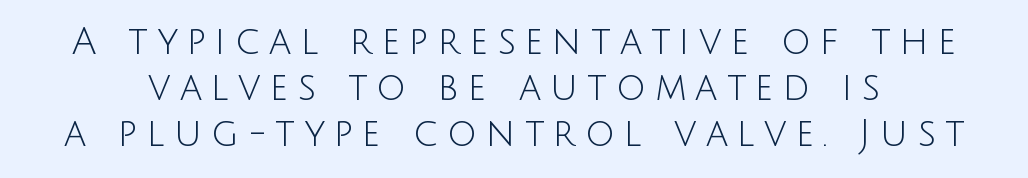
Leading: standard. No letter is thick-stroked: the sample isn't bold. Quick note: not italic, upright. No feet cap the strokes, marking this as sans-serif type. Note the varied advance widths — an 'i' is clearly narrower than an 'm'.
